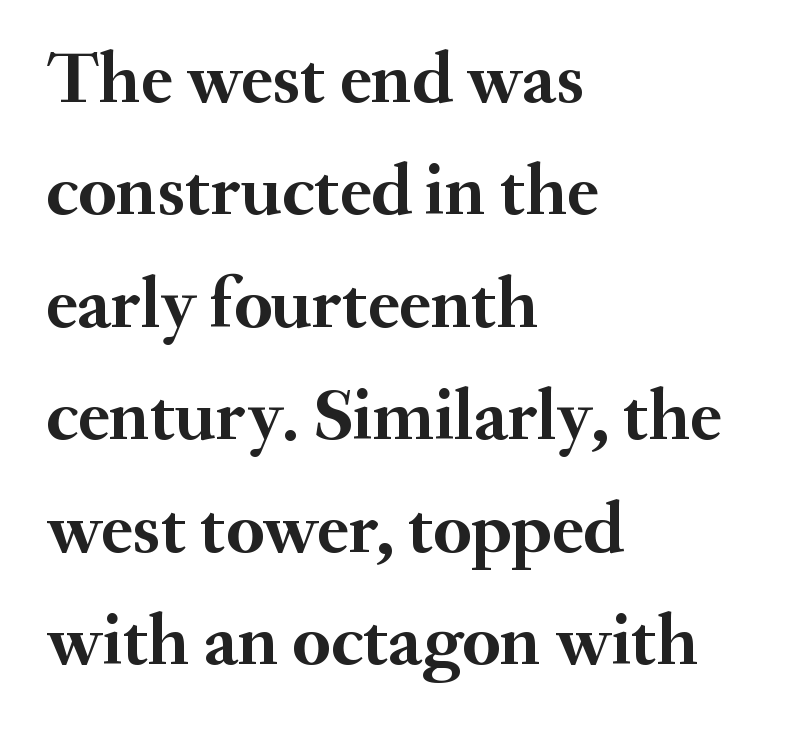
Q: Is the text bold? A: Yes.
Q: Is the text italic (slanted)? A: No, it is upright.
Q: Is the typeface a serif or a sans-serif typeface? A: Serif.
Q: Is the text underlined? A: No.
Q: How is the paragraph aligned? A: Left-aligned.
Q: Is the spacing between letters normal or unusually wide? A: Normal.
Q: Is the spacing between lines tight, normal or loose? A: Normal.
Q: Width (condensed, normal, or wide)? A: Normal.
Q: Stroke contrast? A: Medium.
Q: x-height? A: Small.
Q: Monospaced? A: No.
